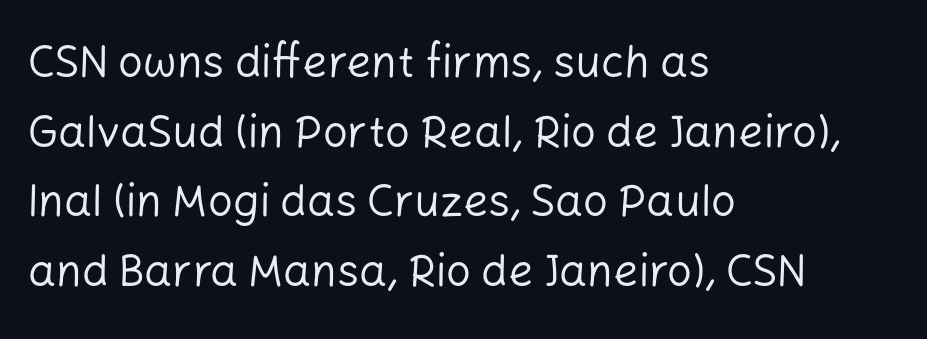
{"serif": "no", "italic": "no", "bold": "no", "weight": "regular", "width": "normal", "stroke_contrast": "low", "x_height": "medium", "monospaced": "no", "underline": "no", "align": "left", "line_spacing": "normal", "line_spacing_ratio": 1.58, "letter_spacing": "normal", "letter_spacing_em": 0.0, "glyph_px": 44}
